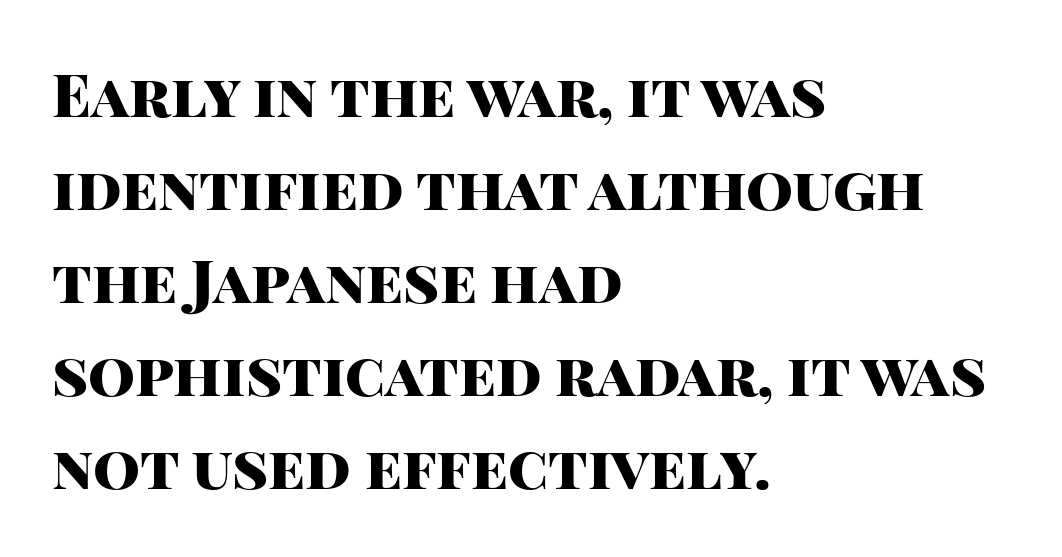
Vertical spacing — default. Default kerning and tracking; the words read as compact shapes. Teacher's note: observe the even left margin — that is flush-left alignment. Underlining? Definitely not there.
